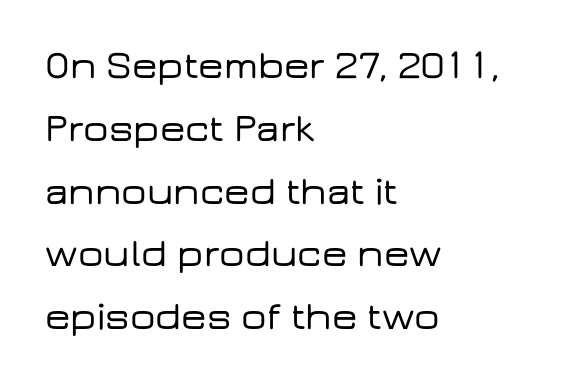
The image shows 40 px wide sans-serif type, upright; set left-aligned, normal line spacing (1.57x), normal letter spacing, not underlined; low stroke contrast and a medium x-height.
